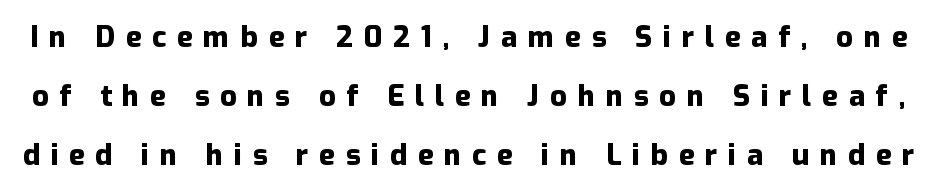
Check where the strokes stop: nothing finishes them off — pure sans. Plain, unruled lines of type. This sample uses an upright cut, with every glyph sitting square on the baseline. The face used here has the dense, thick strokes of a bold. Short note: letters widely spaced.
